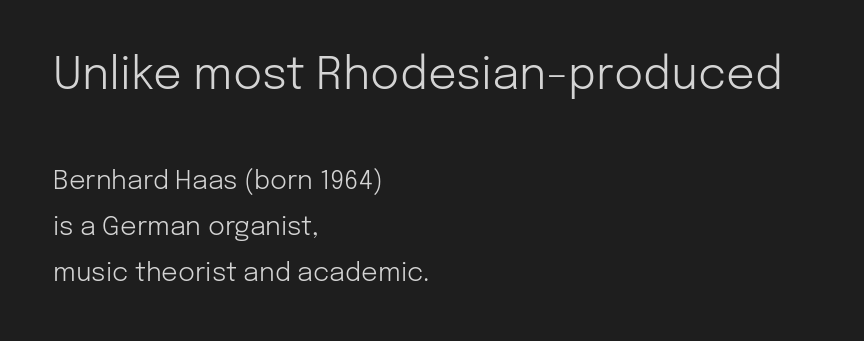
{"serif": "no", "italic": "no", "bold": "no", "weight": "light", "width": "normal", "stroke_contrast": "low", "x_height": "medium", "monospaced": "no", "underline": "no", "align": "left", "line_spacing_ratio": 1.76, "letter_spacing": "normal", "letter_spacing_em": 0.0, "larger_block": "first", "size_ratio": 1.73, "glyph_px": 45}
